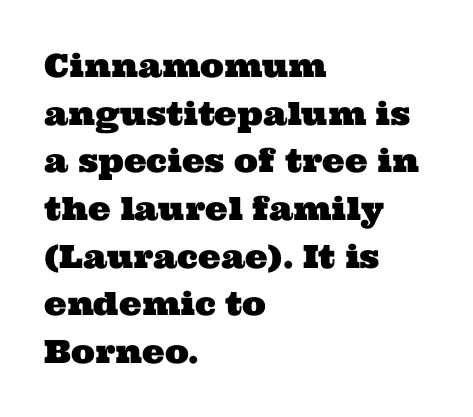
In CSS terms this would be text-align: left. Nothing unusual about the tracking: characters are spaced as the font intends. A typesetter would call this proportional, since set widths differ per character. The designer left line spacing at the default. A bare baseline throughout the passage.
